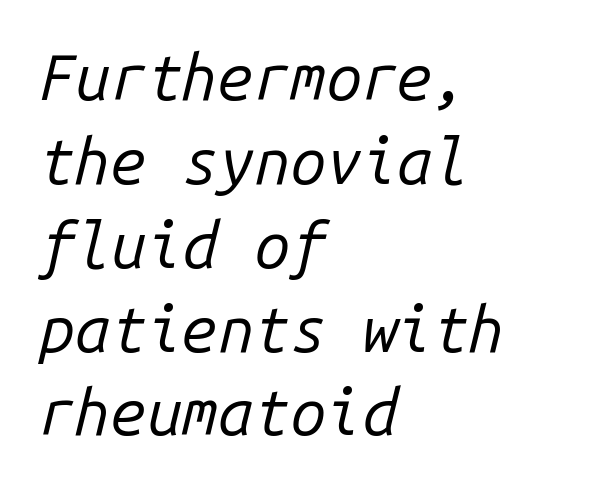
{"italic": "yes", "lean": "right", "slant_degrees": 14, "bold": "no", "weight": "regular", "width": "normal", "stroke_contrast": "low", "x_height": "medium", "monospaced": "yes", "underline": "no", "align": "left", "line_spacing": "normal", "line_spacing_ratio": 1.31, "letter_spacing": "normal", "letter_spacing_em": 0.0, "glyph_px": 64}
